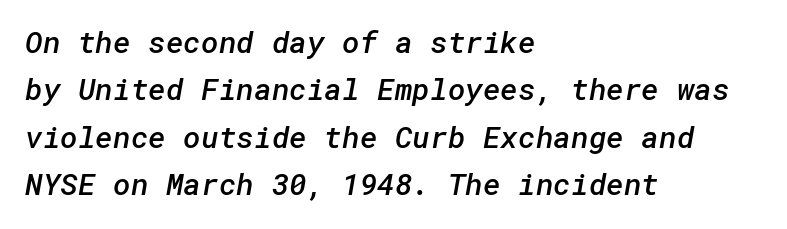
{"serif": "no", "bold": "semi", "weight": "semibold", "width": "normal", "stroke_contrast": "low", "x_height": "medium", "underline": "no", "align": "left", "line_spacing": "normal", "line_spacing_ratio": 1.58, "letter_spacing": "normal", "letter_spacing_em": 0.0, "glyph_px": 30}
